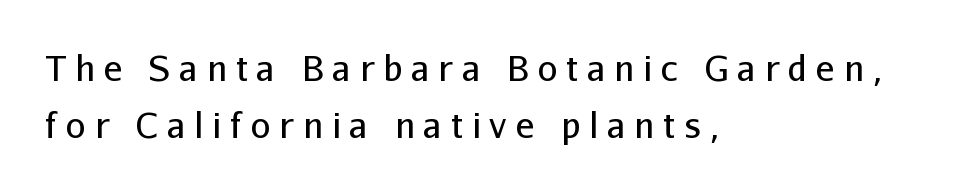
The image shows 35 px regular-weight sans-serif type, upright; set left-aligned, normal line spacing (1.64x), unusually wide letter spacing (+0.26 em), not underlined; low stroke contrast and a medium x-height.
